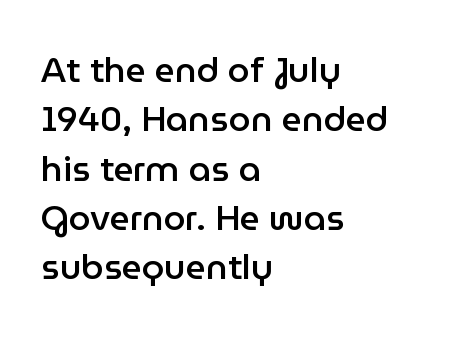
The image shows 35 px semibold sans-serif type, upright; set left-aligned, normal line spacing (1.41x), normal letter spacing, not underlined; low stroke contrast and a medium x-height.
